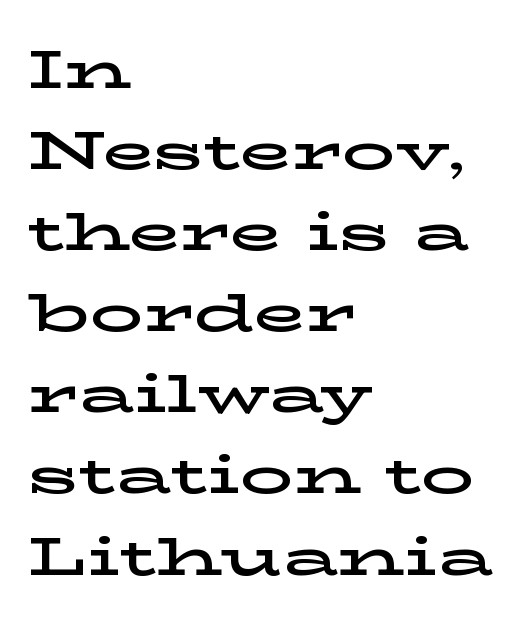
The image shows 53 px wide serif type, upright; set left-aligned, normal line spacing (1.53x), normal letter spacing, not underlined; low stroke contrast and a medium x-height.
